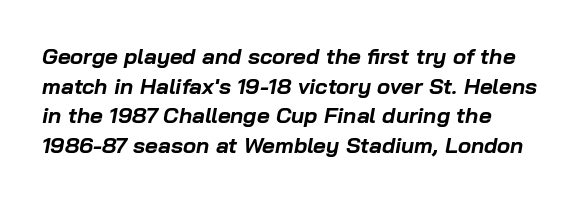
The image shows 22 px bold type, italic (leaning right); set left-aligned, normal line spacing (1.35x), normal letter spacing, not underlined.
